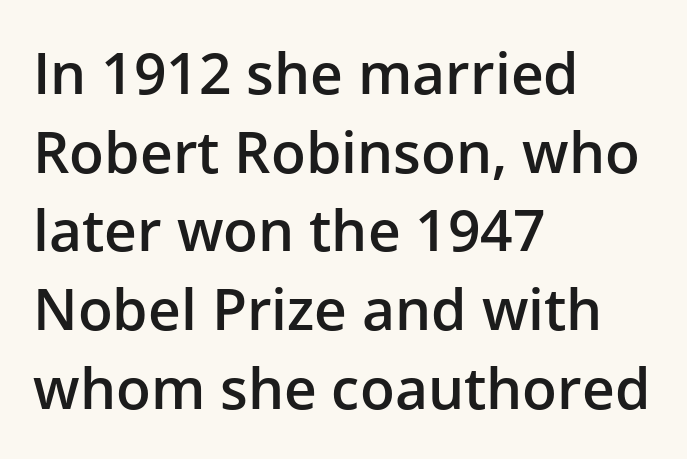
Between one letter and the next there's only the usual sliver of space. The letters carry no serifs — their stems end cleanly without finishing strokes. Proportional: the letters do not fall into vertical columns. Its strokes are somewhat broadened, the hallmark of semibold type.
